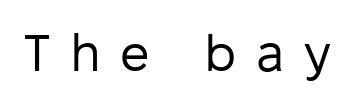
Q: Is the text bold? A: No.
Q: Is the text italic (slanted)? A: No, it is upright.
Q: Is the typeface a serif or a sans-serif typeface? A: Sans-serif.
Q: Is the text underlined? A: No.
Q: Is the spacing between letters normal or unusually wide? A: Unusually wide.
Q: Width (condensed, normal, or wide)? A: Normal.
Q: Stroke contrast? A: Low.
Q: x-height? A: Medium.
Q: Monospaced? A: No.
